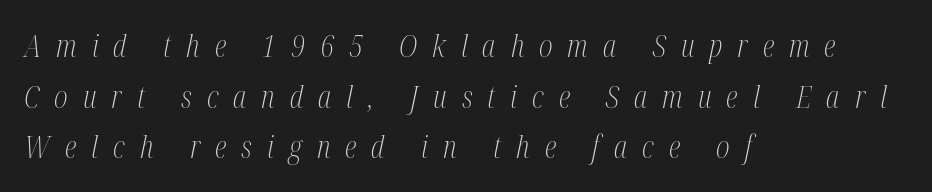
Style check: oblique. Glance below the letters and you will spot only blank space. Characters follow at a spacing far wider than the type designer built in. One-word summary of the alignment: left.
